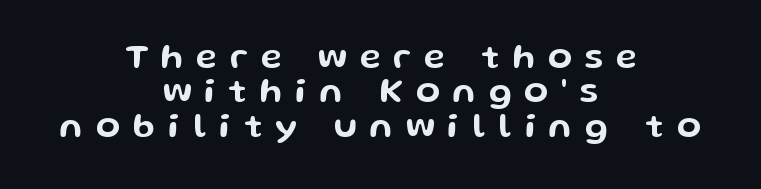
The image shows 35 px wide sans-serif type, upright; set centered, tight line spacing (0.98x), unusually wide letter spacing (+0.37 em), not underlined; low stroke contrast and a medium x-height.
